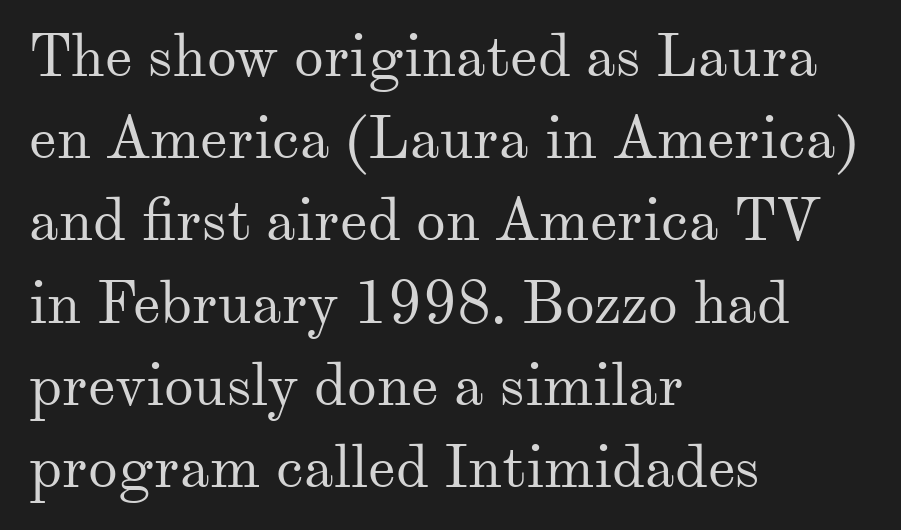
The image shows 60 px regular-weight serif type, upright; set left-aligned, normal line spacing (1.37x), normal letter spacing, not underlined; medium stroke contrast and a small x-height.
